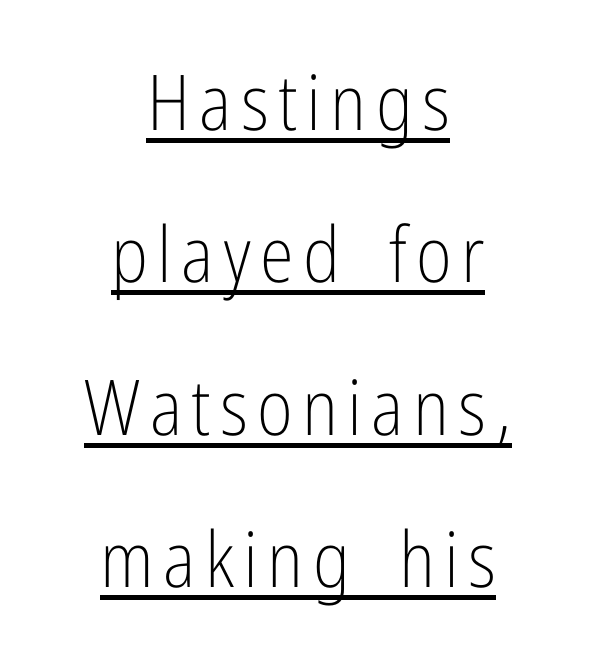
{"serif": "no", "italic": "no", "bold": "no", "weight": "light", "width": "condensed", "stroke_contrast": "low", "x_height": "medium", "monospaced": "no", "underline": "yes", "align": "center", "line_spacing": "loose", "line_spacing_ratio": 1.98, "glyph_px": 77}
